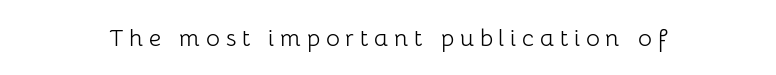
The passage shown is not bold in any degree. The tracking jumps out immediately: characters are airy and widely separated. The typography opts for an upright posture over an oblique one. Beneath every word, the page is bare.
